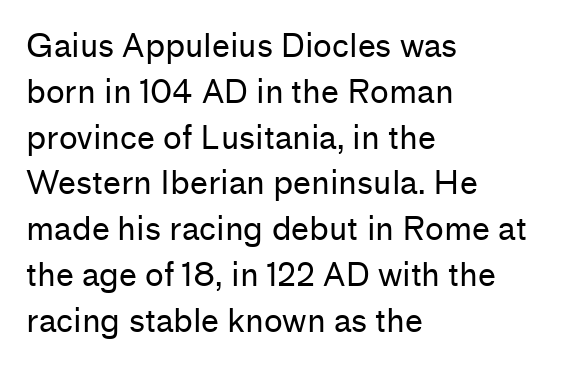
{"serif": "no", "italic": "no", "bold": "no", "weight": "regular", "width": "normal", "stroke_contrast": "low", "x_height": "medium", "monospaced": "no", "underline": "no", "align": "left", "line_spacing": "normal", "line_spacing_ratio": 1.43, "letter_spacing": "normal", "letter_spacing_em": 0.0, "glyph_px": 32}
